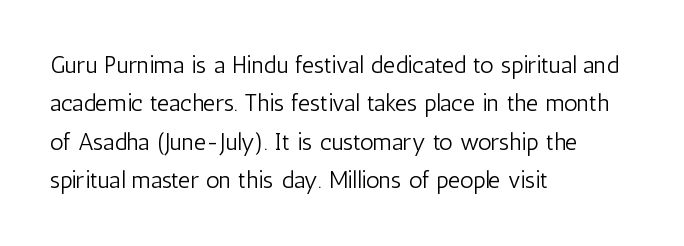
{"italic": "no", "bold": "no", "underline": "no", "align": "left", "line_spacing": "normal", "line_spacing_ratio": 1.6, "letter_spacing": "normal", "letter_spacing_em": 0.0, "glyph_px": 24}
